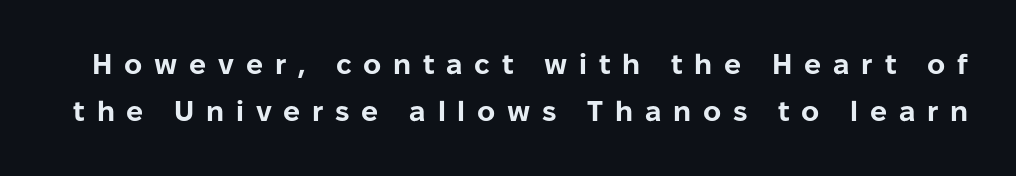
Q: Is the text bold? A: Yes.
Q: Is the text italic (slanted)? A: No, it is upright.
Q: Is the typeface a serif or a sans-serif typeface? A: Sans-serif.
Q: Is the text underlined? A: No.
Q: Is the spacing between letters normal or unusually wide? A: Unusually wide.
Q: Is the spacing between lines tight, normal or loose? A: Normal.
Q: Width (condensed, normal, or wide)? A: Normal.
Q: Stroke contrast? A: Low.
Q: x-height? A: Medium.
Q: Monospaced? A: No.
